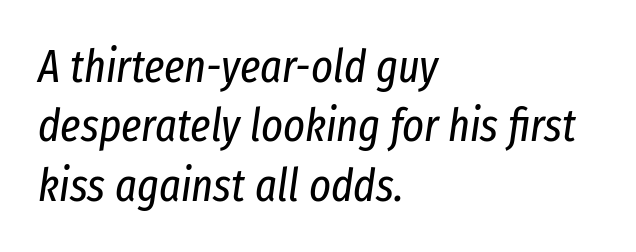
{"italic": "yes", "lean": "right", "slant_degrees": 8, "bold": "no", "weight": "regular", "width": "condensed", "stroke_contrast": "low", "x_height": "medium", "monospaced": "no", "underline": "no", "align": "left", "line_spacing": "normal", "line_spacing_ratio": 1.29, "letter_spacing": "normal", "letter_spacing_em": 0.0, "glyph_px": 46}
